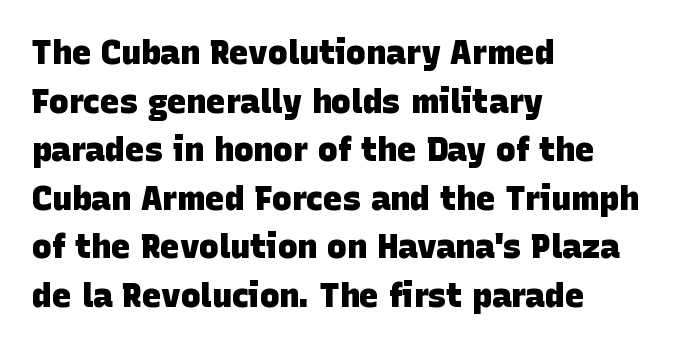
{"serif": "no", "bold": "yes", "weight": "heavy", "width": "normal", "stroke_contrast": "low", "x_height": "large", "monospaced": "no", "underline": "no", "align": "left", "line_spacing": "normal", "line_spacing_ratio": 1.47, "letter_spacing": "normal", "letter_spacing_em": 0.0, "glyph_px": 33}
